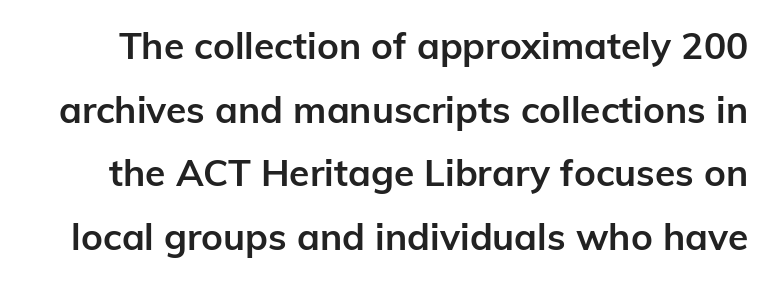
{"serif": "no", "italic": "no", "bold": "yes", "weight": "semibold", "width": "normal", "stroke_contrast": "low", "x_height": "medium", "monospaced": "no", "underline": "no", "line_spacing_ratio": 1.72, "letter_spacing": "normal", "letter_spacing_em": 0.0, "glyph_px": 37}
